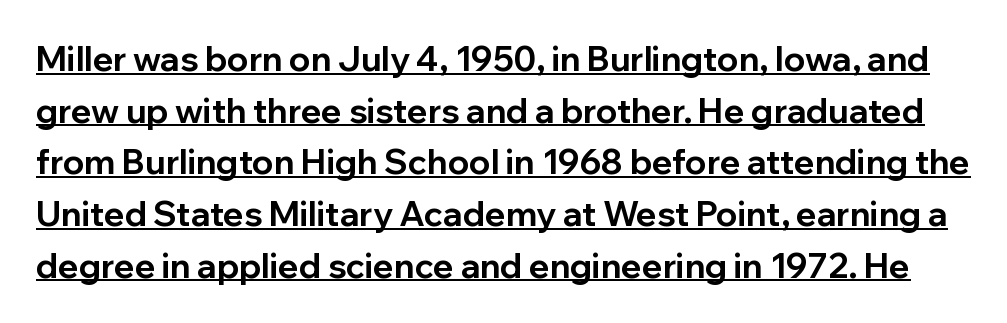
The image shows 34 px bold sans-serif type, upright; set normal line spacing (1.52x), normal letter spacing, underlined; low stroke contrast and a medium x-height.
